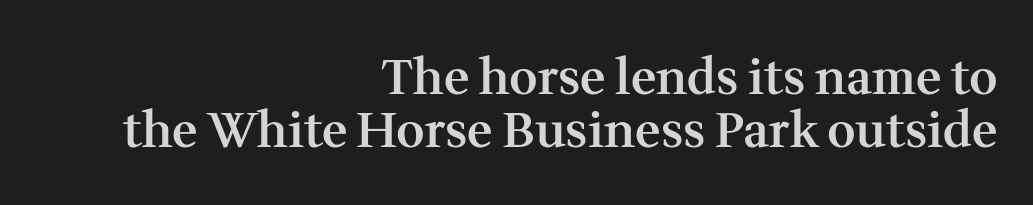
The image shows 49 px semibold serif type, upright; set right-aligned, tight line spacing (1.08x), normal letter spacing, not underlined; medium stroke contrast and a medium x-height.
